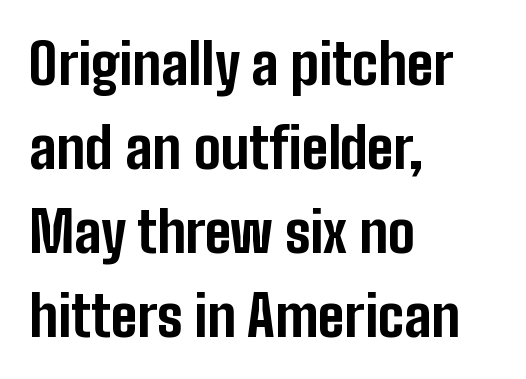
The image shows 56 px bold, condensed sans-serif type, upright; set left-aligned, normal line spacing (1.5x), normal letter spacing, not underlined; low stroke contrast and a medium x-height.
